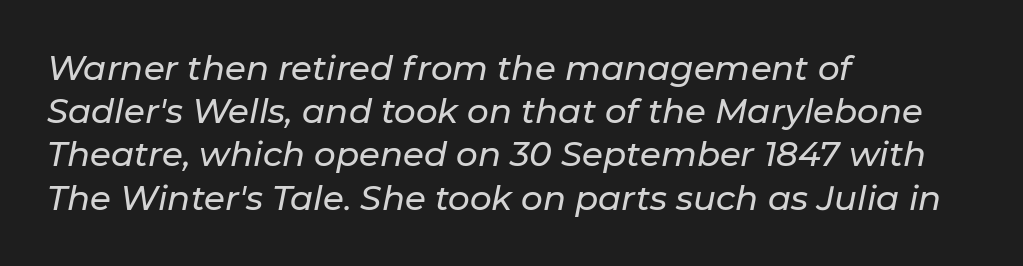
{"italic": "yes", "lean": "right", "slant_degrees": 11, "width": "normal", "stroke_contrast": "low", "x_height": "medium", "monospaced": "no", "underline": "no", "align": "left", "line_spacing": "normal", "line_spacing_ratio": 1.27, "letter_spacing": "normal", "letter_spacing_em": 0.0, "glyph_px": 34}
